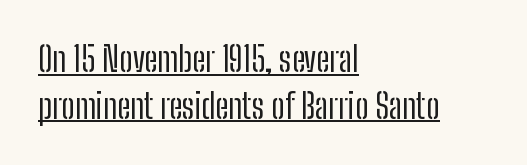
The image shows 34 px regular-weight, condensed sans-serif type, upright; set left-aligned, normal line spacing (1.38x), normal letter spacing, underlined; low stroke contrast and a medium x-height.
